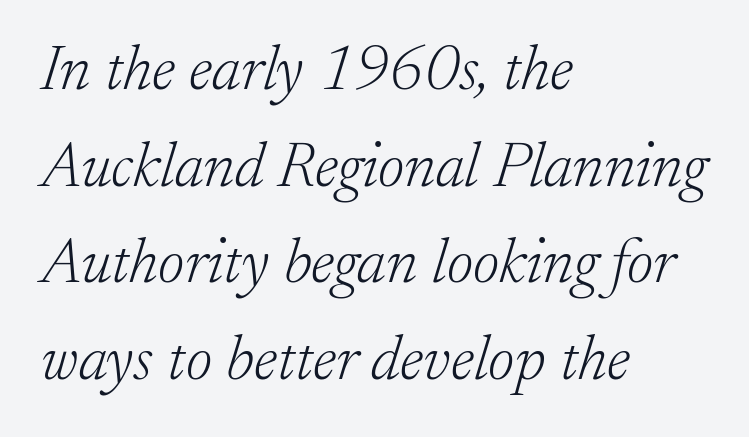
Q: Is the text bold? A: No.
Q: Is the text italic (slanted)? A: Yes, it leans right by about 17 degrees.
Q: Is the typeface a serif or a sans-serif typeface? A: Serif.
Q: Is the text underlined? A: No.
Q: How is the paragraph aligned? A: Left-aligned.
Q: Is the spacing between letters normal or unusually wide? A: Normal.
Q: Is the spacing between lines tight, normal or loose? A: Normal.
Q: Width (condensed, normal, or wide)? A: Normal.
Q: Stroke contrast? A: Low.
Q: x-height? A: Small.
Q: Monospaced? A: No.
